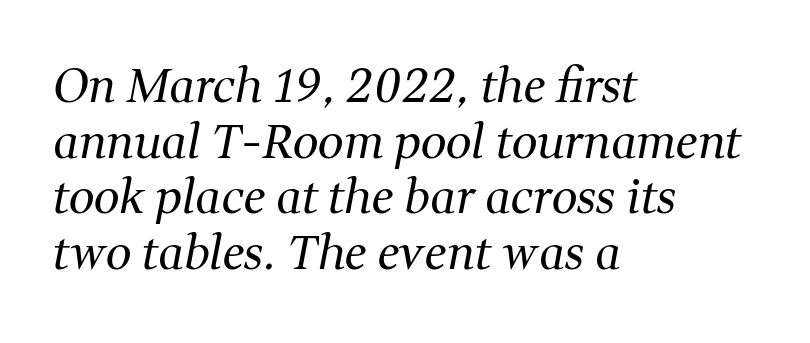
{"serif": "yes", "italic": "yes", "lean": "right", "slant_degrees": 11, "bold": "no", "weight": "regular", "width": "normal", "stroke_contrast": "medium", "x_height": "medium", "monospaced": "no", "underline": "no", "align": "left", "line_spacing_ratio": 1.21, "letter_spacing": "normal", "letter_spacing_em": 0.0, "glyph_px": 46}
